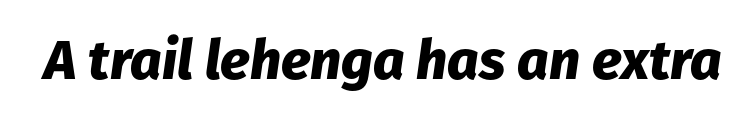
{"italic": "yes", "lean": "right", "slant_degrees": 8, "bold": "yes", "weight": "heavy", "width": "normal", "stroke_contrast": "low", "x_height": "medium", "monospaced": "no", "underline": "no", "letter_spacing": "normal", "letter_spacing_em": 0.0, "glyph_px": 55}
